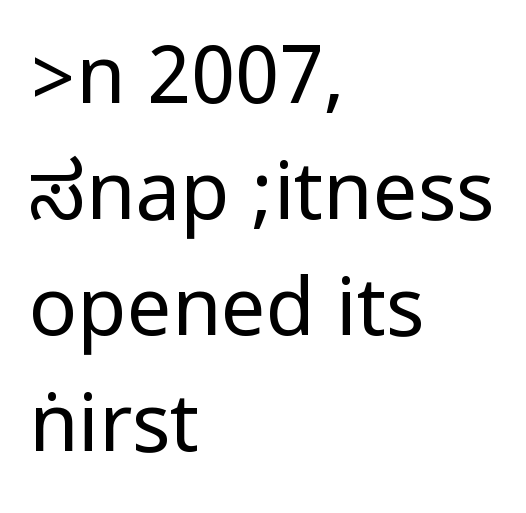
These lines sit exactly where default settings would place them. Characters remain perfectly vertical along every line. The rendering shows plain stroke endings on the letterforms — a sans-serif design. The passage shown is not underscored anywhere. A student would call this left alignment; a typographer would say flush left, rag right.
